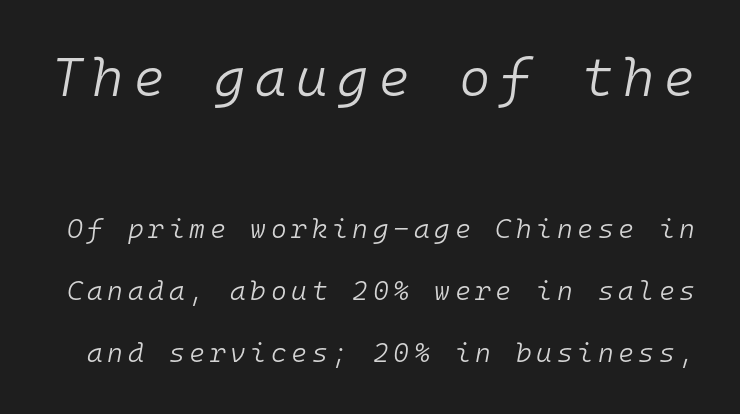
{"italic": "yes", "lean": "right", "slant_degrees": 10, "bold": "no", "weight": "light", "width": "normal", "stroke_contrast": "low", "x_height": "medium", "monospaced": "yes", "underline": "no", "line_spacing": "loose", "line_spacing_ratio": 2.29, "larger_block": "first", "size_ratio": 2.0, "glyph_px": 54}
